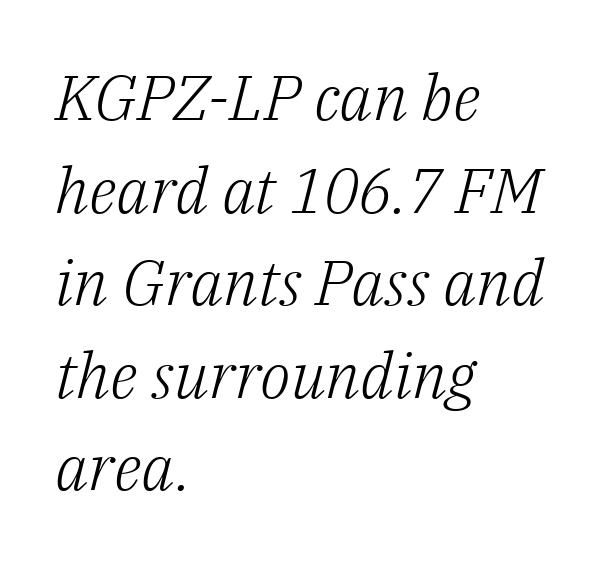
{"serif": "yes", "italic": "yes", "lean": "right", "slant_degrees": 14, "bold": "no", "weight": "light", "width": "normal", "stroke_contrast": "low", "x_height": "medium", "monospaced": "no", "underline": "no", "align": "left", "line_spacing": "normal", "line_spacing_ratio": 1.47, "letter_spacing": "normal", "letter_spacing_em": 0.0, "glyph_px": 63}
